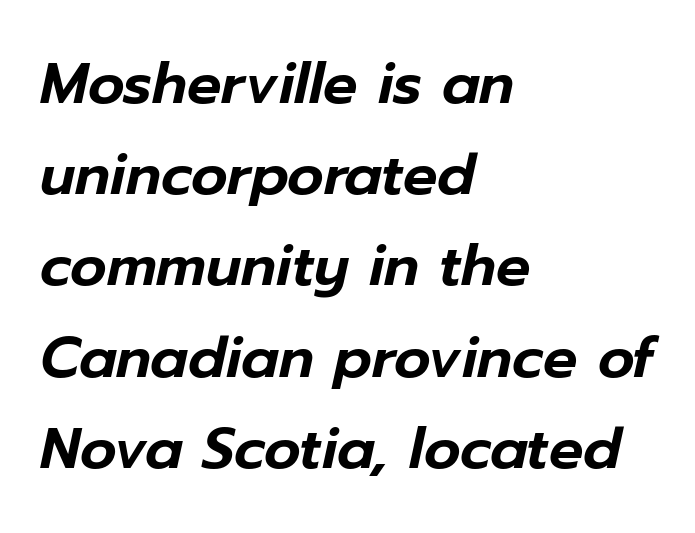
The image shows 57 px text type, italic (leaning right); set left-aligned, normal line spacing (1.6x), normal letter spacing, not underlined; low stroke contrast and a medium x-height.
